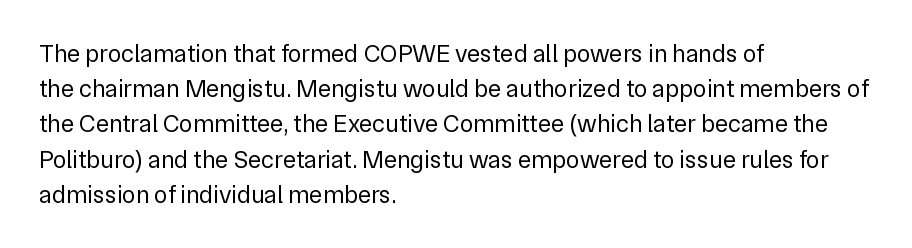
Weight: not bold — regular or lighter. Summary of vertical rhythm: regular, with standard interline spacing. Italic? Not at all — the glyphs are vertical. Words appear dense and cohesive because spacing is normal. Glance below the letters and you will spot only blank space.
